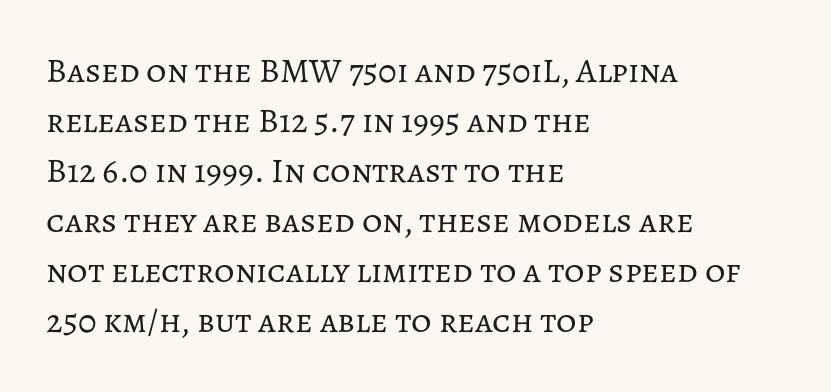
Q: Is the text bold? A: No.
Q: Is the text italic (slanted)? A: No, it is upright.
Q: Is the text underlined? A: No.
Q: How is the paragraph aligned? A: Left-aligned.
Q: Is the spacing between letters normal or unusually wide? A: Normal.
Q: Is the spacing between lines tight, normal or loose? A: Normal.
Q: Width (condensed, normal, or wide)? A: Normal.
Q: Stroke contrast? A: Low.
Q: x-height? A: Medium.
Q: Monospaced? A: No.
